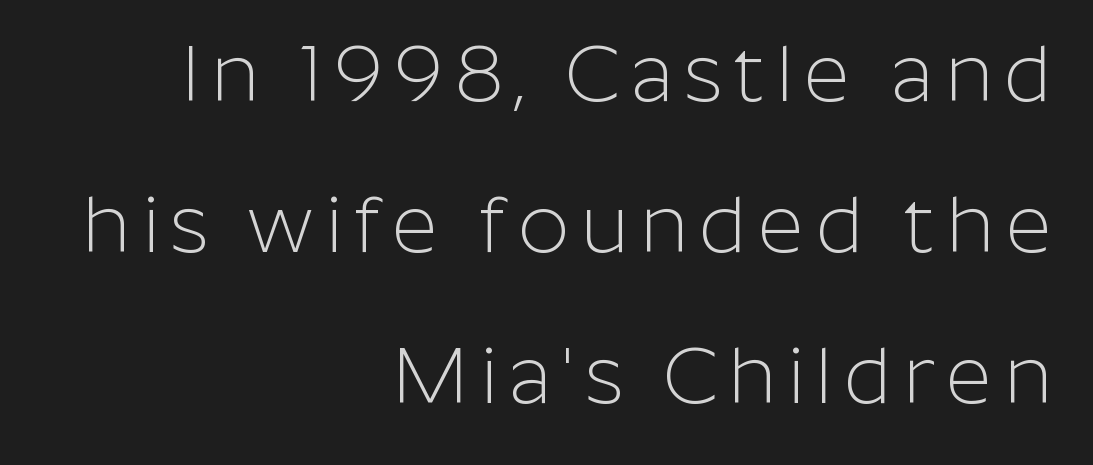
Summary of weight: not heavy and not bold. Character widths vary here, with narrow letters taking less room than wide ones. Every character sits straight up, as roman type does. This sample is right-justified, so line beginnings fall wherever the words allow. The space beneath each line is pristine and unruled.
